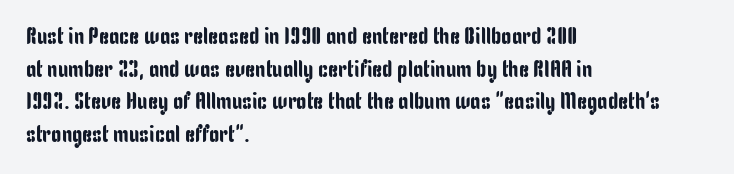
Q: Is the text italic (slanted)? A: No, it is upright.
Q: Is the text underlined? A: No.
Q: How is the paragraph aligned? A: Left-aligned.
Q: Is the spacing between letters normal or unusually wide? A: Normal.
Q: Is the spacing between lines tight, normal or loose? A: Normal.
